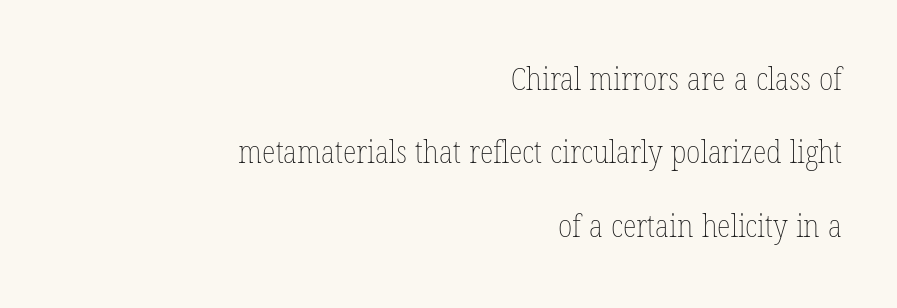
{"italic": "no", "bold": "no", "weight": "thin", "width": "condensed", "stroke_contrast": "low", "x_height": "medium", "monospaced": "no", "underline": "no", "align": "right", "line_spacing": "loose", "line_spacing_ratio": 2.29, "letter_spacing": "normal", "letter_spacing_em": 0.0, "glyph_px": 32}
